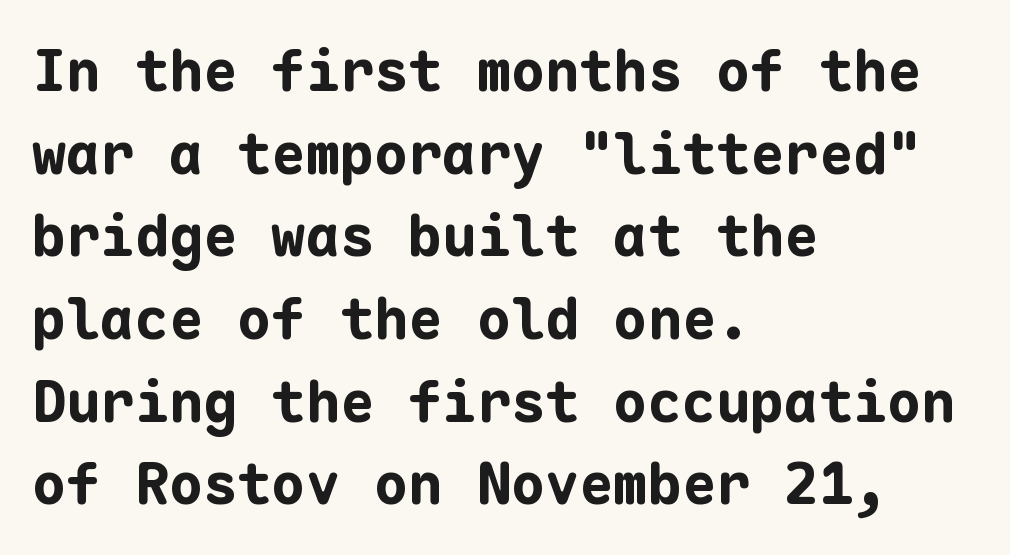
{"serif": "no", "italic": "no", "bold": "yes", "weight": "bold", "width": "normal", "stroke_contrast": "low", "x_height": "medium", "monospaced": "yes", "underline": "no", "align": "left", "line_spacing": "normal", "line_spacing_ratio": 1.45, "letter_spacing": "normal", "letter_spacing_em": 0.0, "glyph_px": 57}
